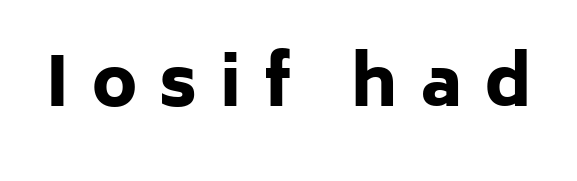
The rendering shows plain stroke endings on the letterforms — a sans-serif design. Has an underline been added? It has not. The rendering uses a bold face; every stroke is thick and dark. Each word looks stretched out because of the extra space between its letters.
